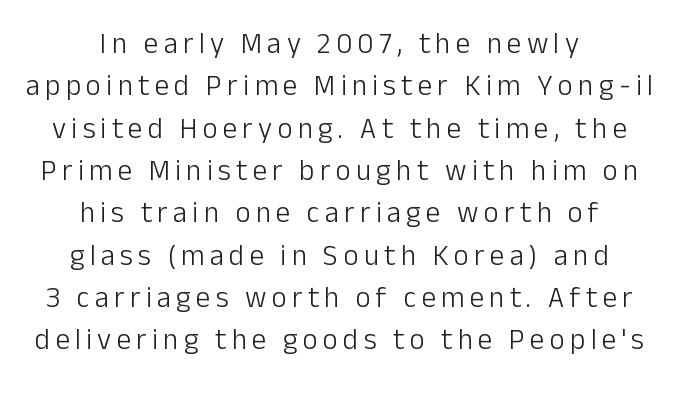
{"serif": "no", "italic": "no", "bold": "no", "weight": "light", "width": "normal", "stroke_contrast": "low", "x_height": "medium", "monospaced": "no", "underline": "no", "align": "center", "line_spacing": "normal", "line_spacing_ratio": 1.46, "glyph_px": 29}
